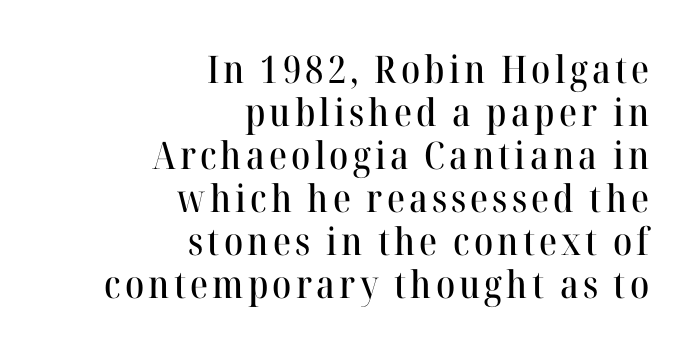
{"serif": "yes", "italic": "no", "width": "normal", "stroke_contrast": "high", "x_height": "medium", "monospaced": "no", "underline": "no", "align": "right", "line_spacing": "tight", "line_spacing_ratio": 1.13, "glyph_px": 38}
